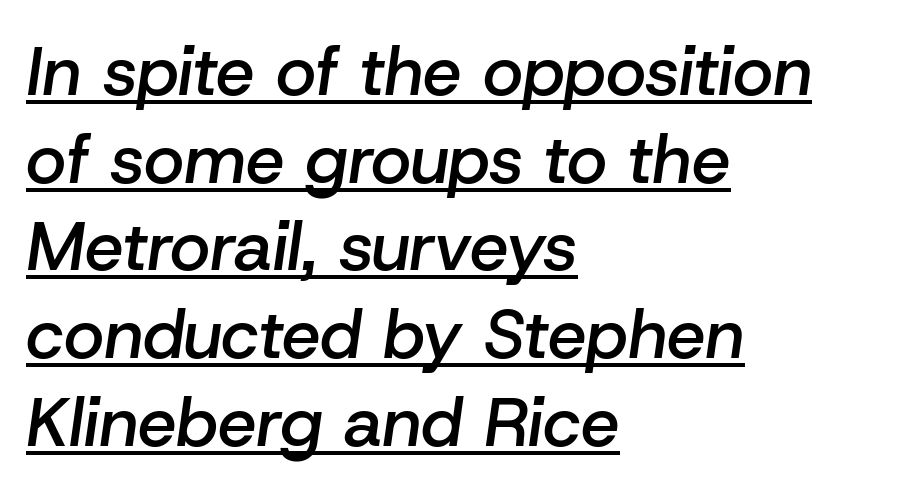
Underline: present. Does the copy run flush right? No — it runs flush left. A bit beefed up — I'd call it semibold rather than bold. The rendering uses natural spacing where letterforms have individual widths.
